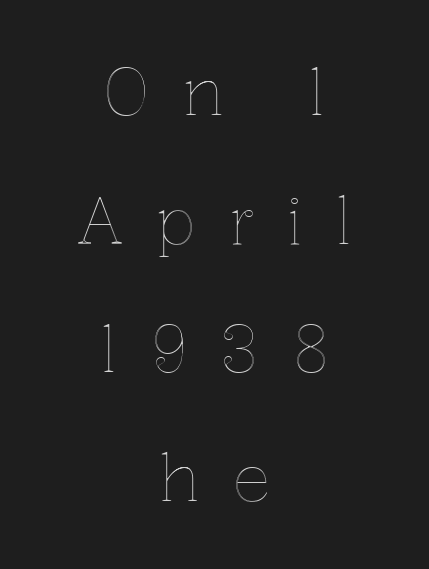
Q: Is the text italic (slanted)? A: No, it is upright.
Q: Is the text underlined? A: No.
Q: How is the paragraph aligned? A: Centered.
Q: Is the spacing between letters normal or unusually wide? A: Unusually wide.
Q: Is the spacing between lines tight, normal or loose? A: Loose.
Q: Width (condensed, normal, or wide)? A: Normal.
Q: x-height? A: Medium.
Q: Monospaced? A: No.
